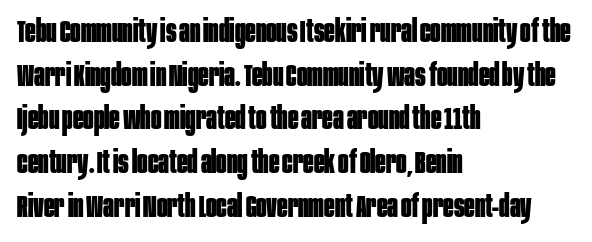
Compared with typical body copy, the letter spacing here is the same. The type family on display is of the sans-serif kind. Line beginnings align vertically; line endings do not. The rendering uses a bold face; every stroke is thick and dark. These lines are rendered in a variable-pitch font.
